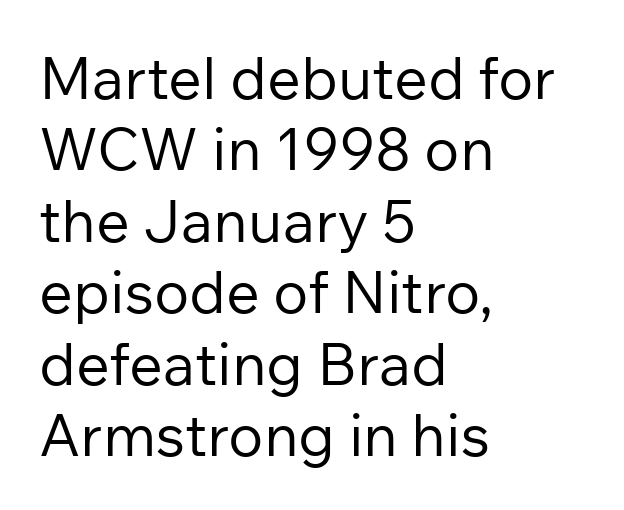
{"serif": "no", "italic": "no", "bold": "no", "weight": "regular", "width": "normal", "stroke_contrast": "low", "x_height": "medium", "monospaced": "no", "underline": "no", "align": "left", "line_spacing_ratio": 1.21, "letter_spacing": "normal", "letter_spacing_em": 0.0, "glyph_px": 59}
